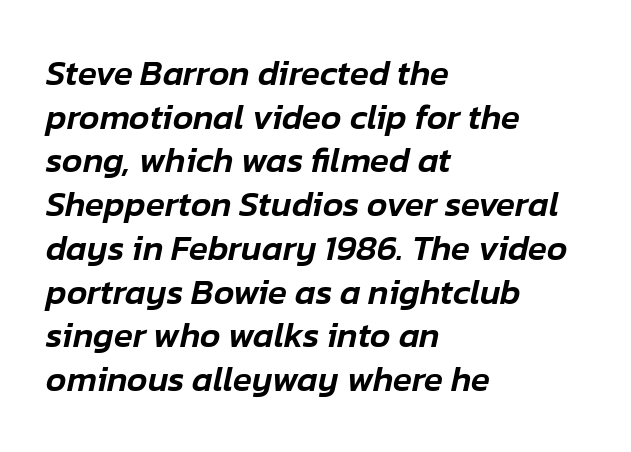
{"italic": "yes", "lean": "right", "slant_degrees": 12, "width": "normal", "stroke_contrast": "low", "x_height": "medium", "monospaced": "no", "underline": "no", "align": "left", "line_spacing": "normal", "line_spacing_ratio": 1.25, "letter_spacing": "normal", "letter_spacing_em": 0.0, "glyph_px": 35}
